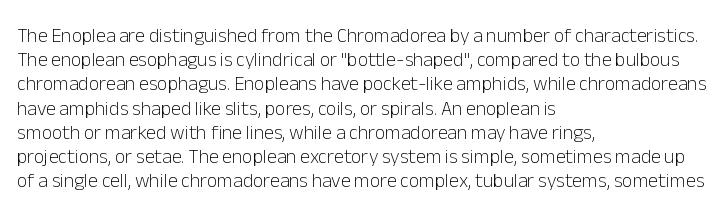
Tall strokes in this sample are plumb rather than angled. Decoration check: the copy has no underline. Words appear dense and cohesive because spacing is normal. The typesetter chose a ragged-right arrangement here.
